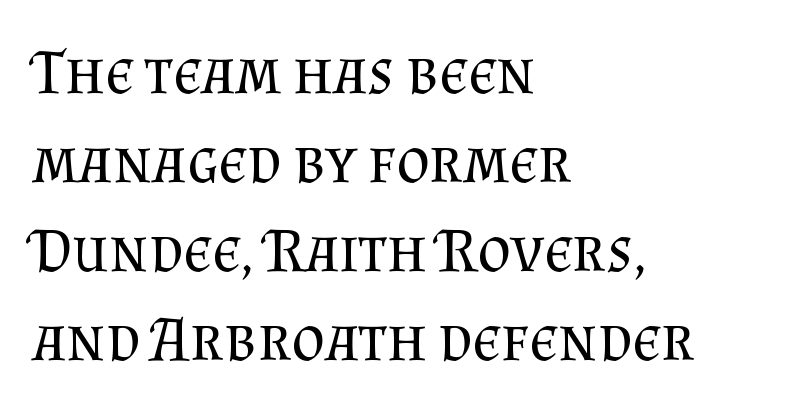
Glyph-to-glyph distance matches everyday printed text. One-word summary of the alignment: left. Here the designer chose a conventional face with non-uniform glyph widths. Beneath every word, the page is bare.
